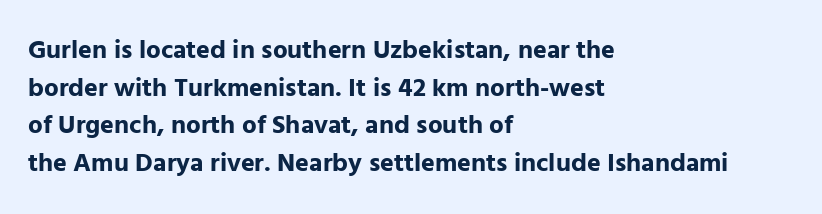
The image shows 26 px bold type, upright; set left-aligned, normal line spacing (1.45x), normal letter spacing, not underlined.
